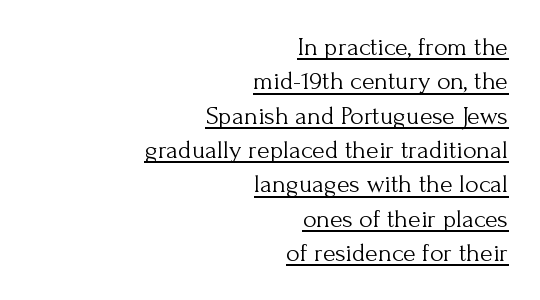
The image shows 26 px text type, upright; set right-aligned, normal line spacing (1.32x), normal letter spacing, underlined.
